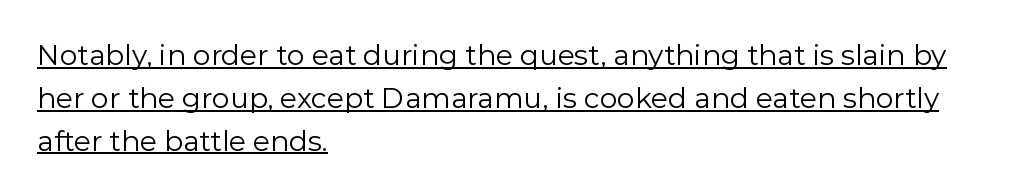
Q: Is the text bold? A: No.
Q: Is the text italic (slanted)? A: No, it is upright.
Q: Is the typeface a serif or a sans-serif typeface? A: Sans-serif.
Q: Is the text underlined? A: Yes.
Q: How is the paragraph aligned? A: Left-aligned.
Q: Is the spacing between letters normal or unusually wide? A: Normal.
Q: Is the spacing between lines tight, normal or loose? A: Normal.
Q: Width (condensed, normal, or wide)? A: Normal.
Q: Stroke contrast? A: Low.
Q: x-height? A: Medium.
Q: Monospaced? A: No.
